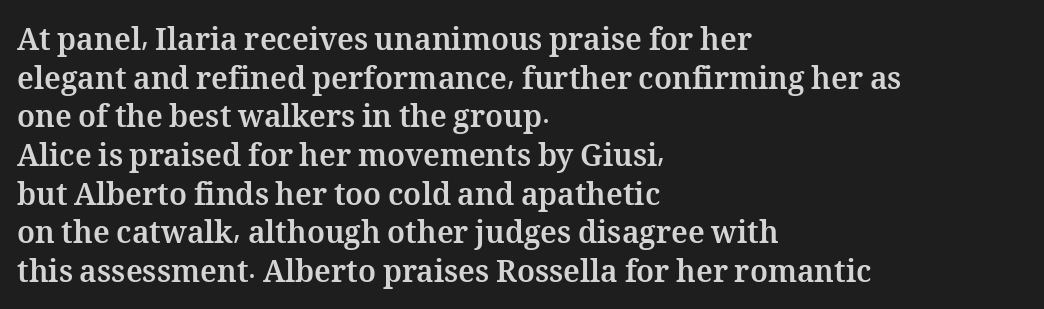
Clear beneath every line of the passage. Vertical spacing — default. These lines carry a lot of weight — the face is fully bold. The letters sit at their default tracking, neither squeezed nor spread. Italic? Not at all — the glyphs are vertical.
